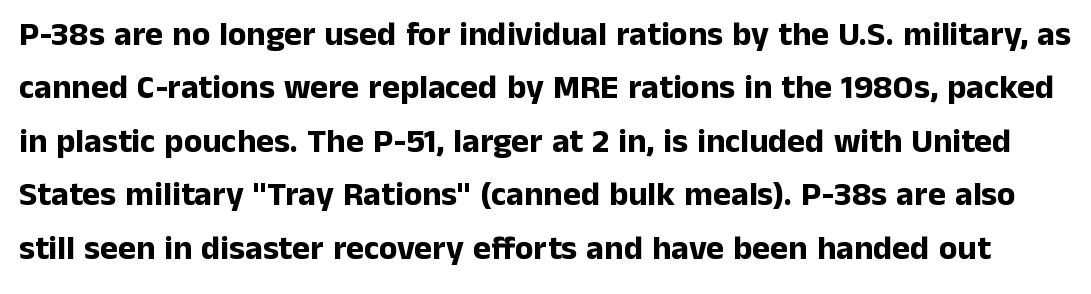
The image shows 34 px bold sans-serif type, upright; set normal line spacing (1.57x), normal letter spacing, not underlined; low stroke contrast and a medium x-height.
